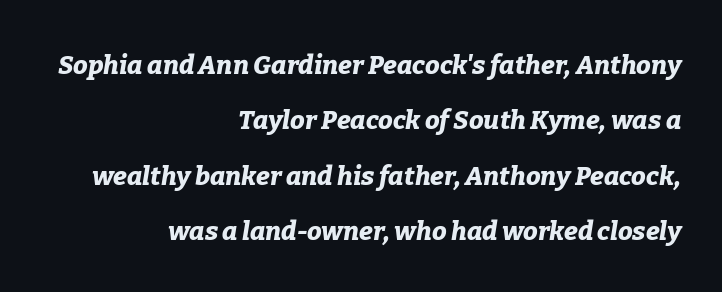
The tracking reads as untouched default to a designer's eye. Teacher's note: observe the even right margin — that is flush-right alignment. The lines are spread far apart with generous leading. What weight is shown? A full bold with thick strokes.
